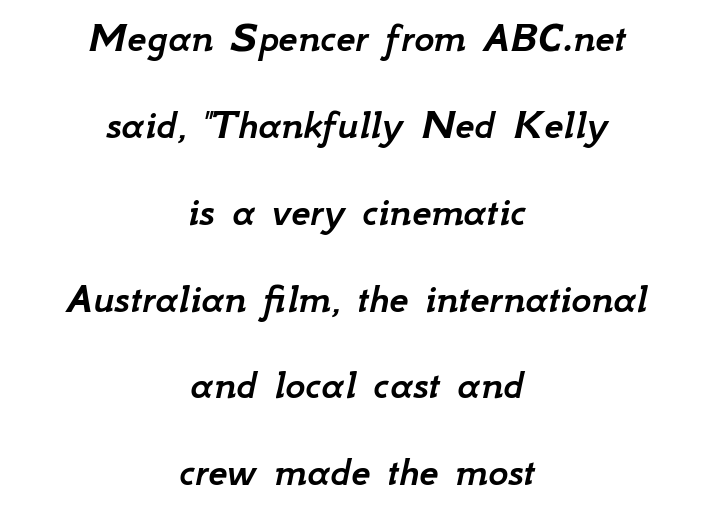
{"italic": "yes", "lean": "right", "slant_degrees": 12, "width": "normal", "stroke_contrast": "low", "x_height": "small", "monospaced": "no", "underline": "no", "align": "center", "line_spacing": "loose", "line_spacing_ratio": 2.02, "letter_spacing": "normal", "letter_spacing_em": 0.0, "glyph_px": 43}
